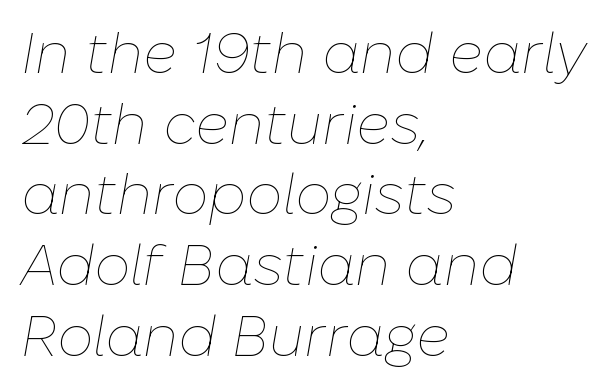
The image shows 57 px thin type, italic (leaning right); set left-aligned, line spacing 1.24x, normal letter spacing, not underlined; low stroke contrast and a medium x-height.
